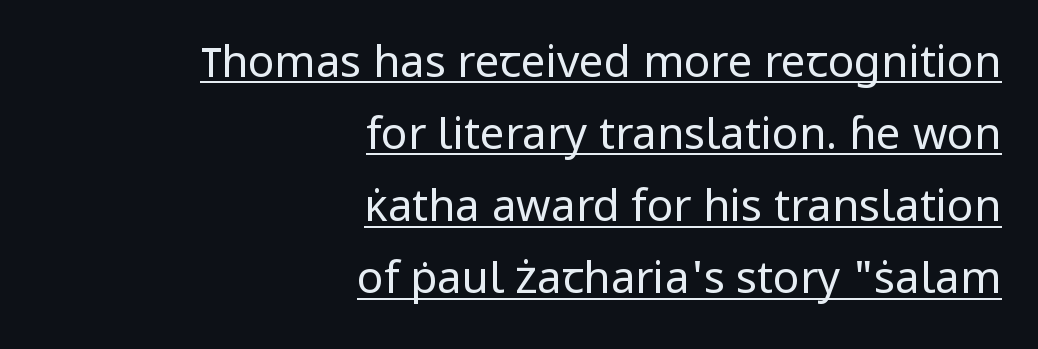
Baseline-to-baseline distance is the conventional proportion of letter height. Caption: face not bold, strokes unweighted. The font's upright variant was chosen for this text. The rendering uses natural spacing where letterforms have individual widths.
